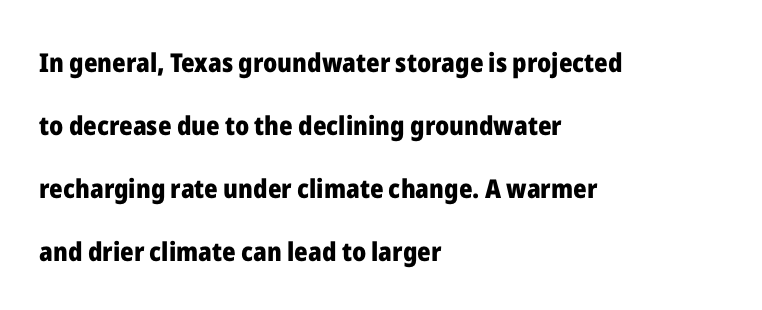
A typesetter would mark this as roman, not italic. What stands out about the letter spacing? Nothing — it is the standard amount. Is the block centered? No — it sits flush against the left margin. Only glyphs here, with clear space below each row. Whoever set this chose breathing room over compactness in the vertical rhythm. Notice how thick the strokes are: this is what a full bold looks like.
